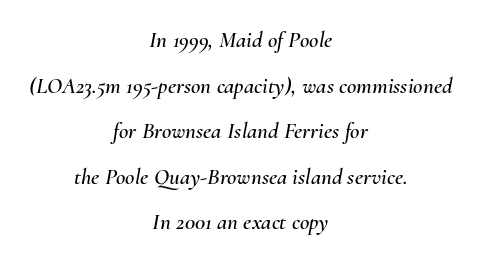
{"italic": "yes", "lean": "right", "slant_degrees": 10, "underline": "no", "align": "center", "line_spacing": "loose", "line_spacing_ratio": 1.98, "letter_spacing": "normal", "letter_spacing_em": 0.0, "glyph_px": 23}
